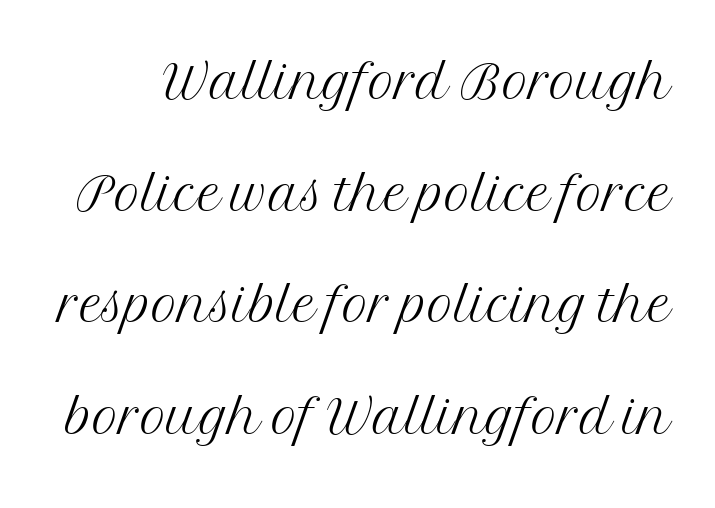
The image shows 72 px light serif type; set normal line spacing (1.55x), normal letter spacing, not underlined; medium stroke contrast and a medium x-height.
